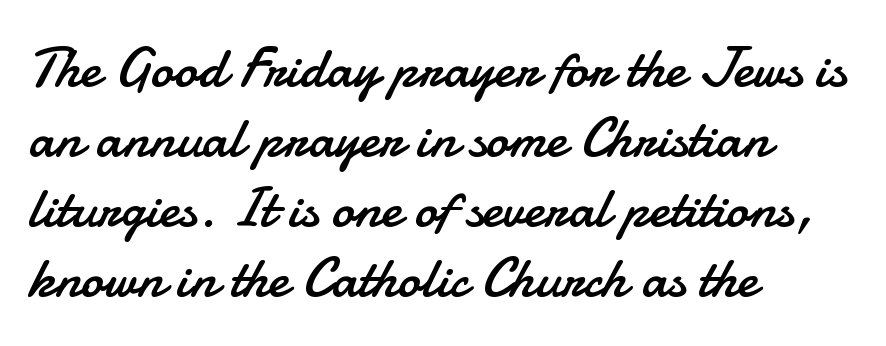
{"serif": "no", "bold": "no", "weight": "regular", "width": "normal", "stroke_contrast": "low", "x_height": "small", "monospaced": "no", "underline": "no", "align": "left", "line_spacing_ratio": 1.23, "letter_spacing": "normal", "letter_spacing_em": 0.0, "glyph_px": 57}
